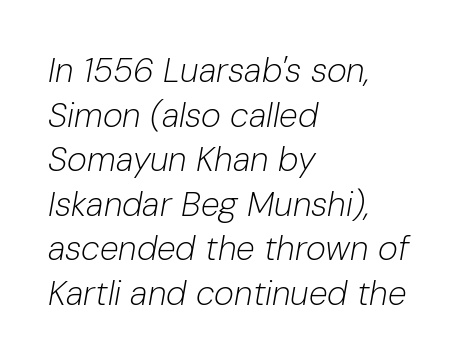
{"italic": "yes", "lean": "right", "slant_degrees": 10, "bold": "no", "weight": "light", "width": "normal", "stroke_contrast": "low", "x_height": "medium", "monospaced": "no", "underline": "no", "align": "left", "line_spacing": "normal", "line_spacing_ratio": 1.31, "letter_spacing": "normal", "letter_spacing_em": 0.0, "glyph_px": 34}
